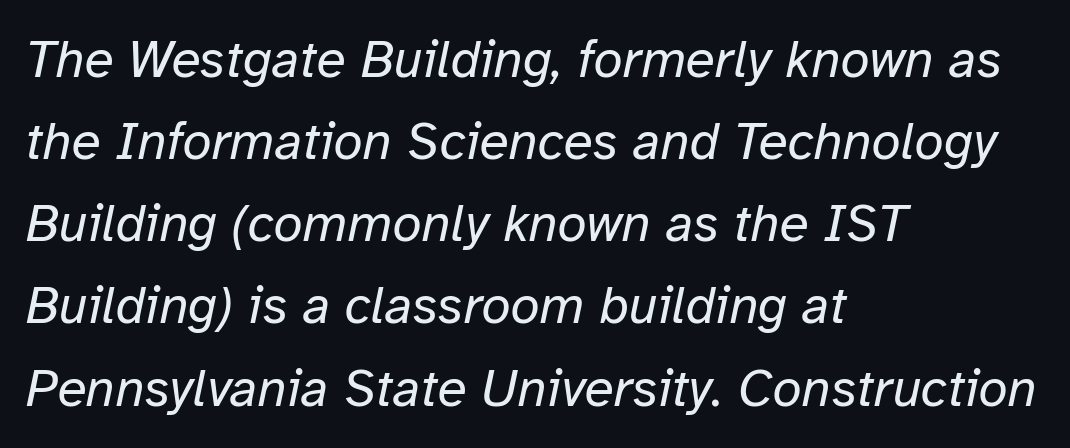
The image shows 53 px regular-weight type, italic (leaning right); set left-aligned, normal line spacing (1.55x), normal letter spacing, not underlined; low stroke contrast and a medium x-height.
